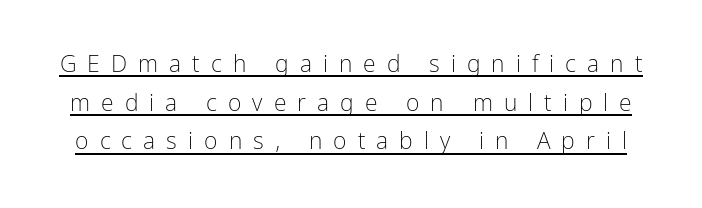
Q: Is the text bold? A: No.
Q: Is the text italic (slanted)? A: No, it is upright.
Q: Is the text underlined? A: Yes.
Q: Is the spacing between letters normal or unusually wide? A: Unusually wide.
Q: Is the spacing between lines tight, normal or loose? A: Normal.
